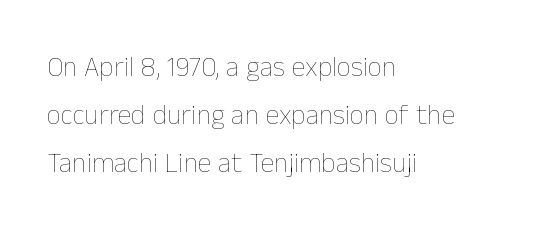
Vertical stems look standard width or narrower in stroke. Descender tails drop into unmarked territory. Caption: standard tracking, unaltered. Leftover space on each line is placed entirely after the last word. When letters stand straight like this, we call the style roman or upright. Looks like regular typesetting: each glyph gets only the width it needs.
